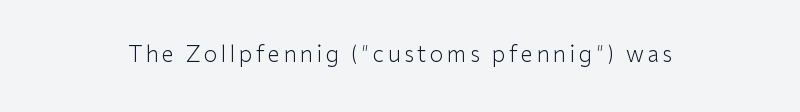
{"italic": "no", "bold": "no", "underline": "no", "glyph_px": 22}
